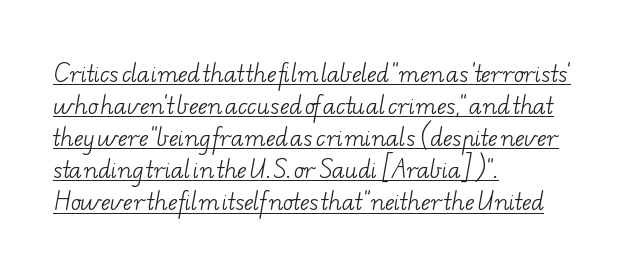
What decoration does the sample have? An underline. The rag falls on the right side of this text block. Regular leading. Short note: letters normally spaced. The face looks like a standard text weight, possibly lighter.
